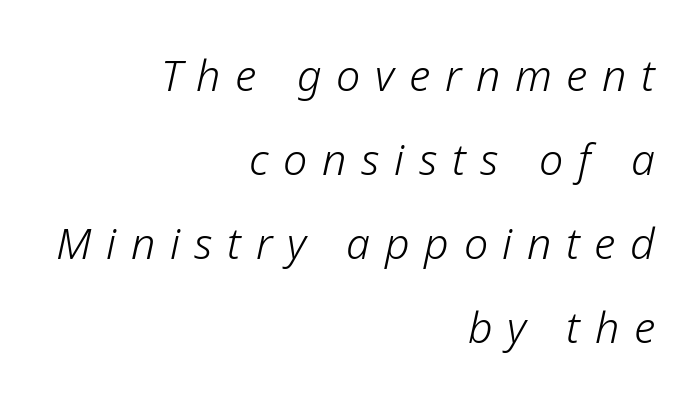
{"italic": "yes", "lean": "right", "slant_degrees": 12, "bold": "no", "weight": "light", "width": "normal", "stroke_contrast": "low", "x_height": "medium", "monospaced": "no", "underline": "no", "align": "right", "line_spacing": "loose", "line_spacing_ratio": 1.95, "letter_spacing": "wide", "letter_spacing_em": 0.34, "glyph_px": 43}
